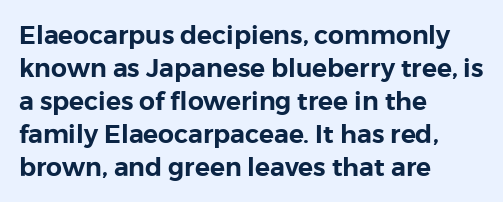
{"italic": "no", "underline": "no", "align": "left", "line_spacing": "normal", "line_spacing_ratio": 1.32, "letter_spacing": "normal", "letter_spacing_em": 0.0, "glyph_px": 25}
